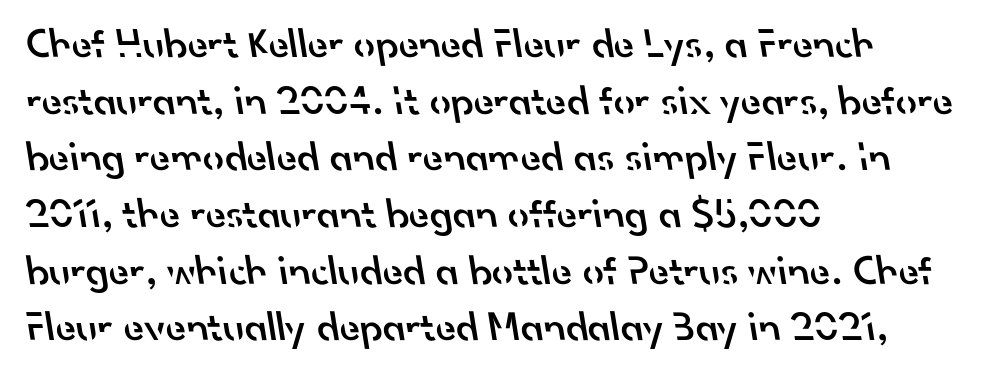
The rag falls on the right side of this text block. Line spacing here is normal. Inter-character spacing is left at the font's built-in metrics. Nothing sits at the stroke ends, so this counts as sans-serif.
